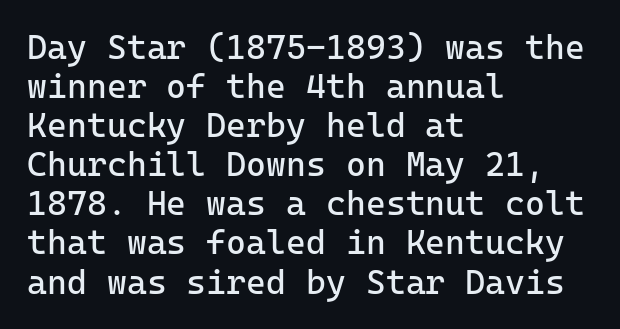
{"serif": "no", "italic": "no", "bold": "no", "weight": "regular", "width": "normal", "stroke_contrast": "low", "x_height": "medium", "monospaced": "yes", "underline": "no", "align": "left", "line_spacing": "tight", "line_spacing_ratio": 1.15, "letter_spacing": "normal", "letter_spacing_em": 0.0, "glyph_px": 34}
